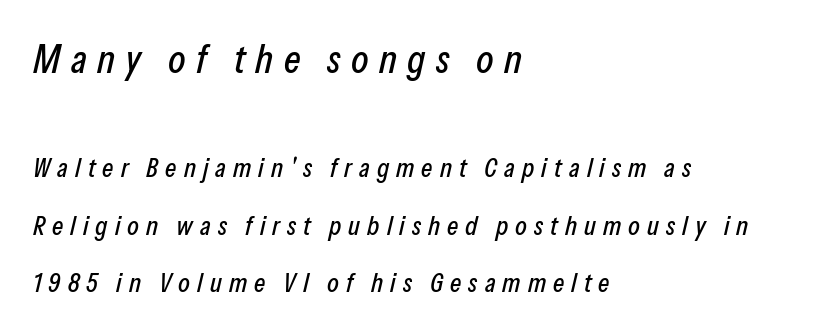
{"italic": "yes", "lean": "right", "slant_degrees": 13, "width": "condensed", "stroke_contrast": "low", "x_height": "medium", "monospaced": "no", "underline": "no", "align": "left", "line_spacing": "loose", "line_spacing_ratio": 2.13, "letter_spacing": "wide", "letter_spacing_em": 0.26, "larger_block": "first", "size_ratio": 1.48, "glyph_px": 40}
